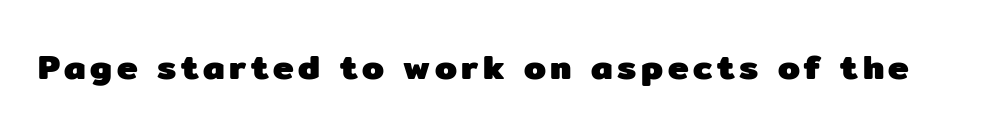
The image shows 35 px heavy sans-serif type, upright; set not underlined; low stroke contrast and a medium x-height.
